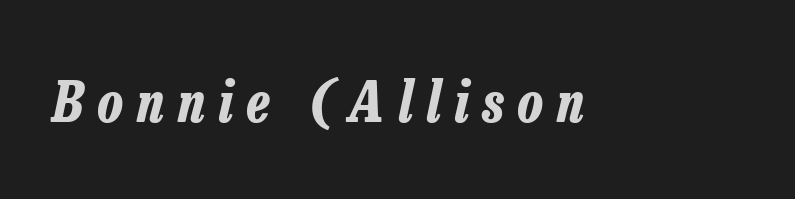
The space directly below the letters is spotless. Between one letter and the next there's a generous, obvious gap. The face used here has a pronounced slope to its letters. The characters look thick and weighty, a clear bold. Think of a printed novel: that variable character pitch is what you see here.
